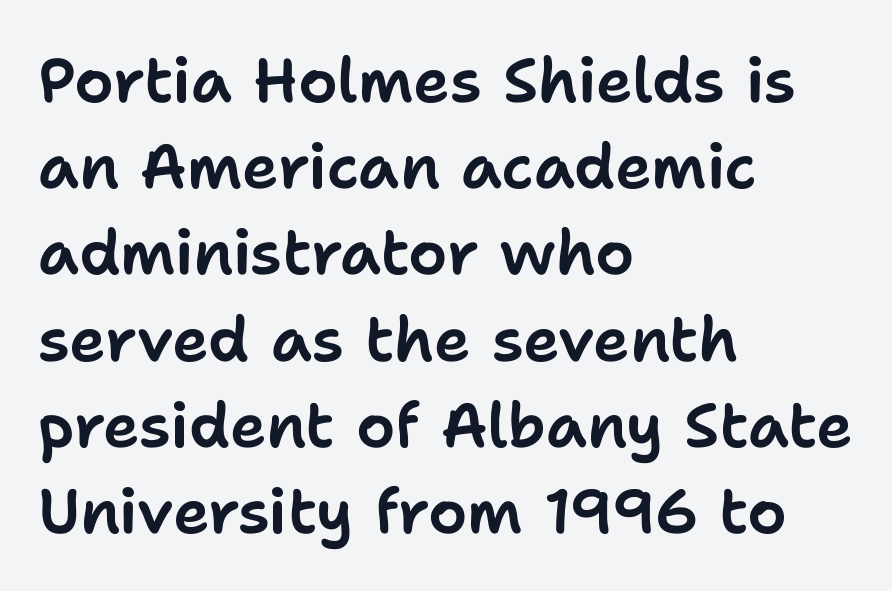
The image shows 62 px sans-serif type, upright; set left-aligned, normal line spacing (1.39x), normal letter spacing, not underlined; low stroke contrast and a medium x-height.
